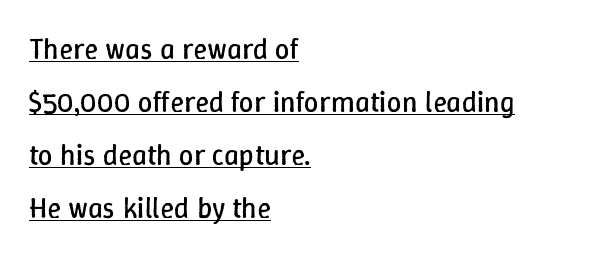
{"italic": "no", "bold": "no", "weight": "regular", "width": "normal", "stroke_contrast": "low", "x_height": "medium", "monospaced": "no", "underline": "yes", "align": "left", "line_spacing_ratio": 1.83, "letter_spacing": "normal", "letter_spacing_em": 0.0, "glyph_px": 29}
